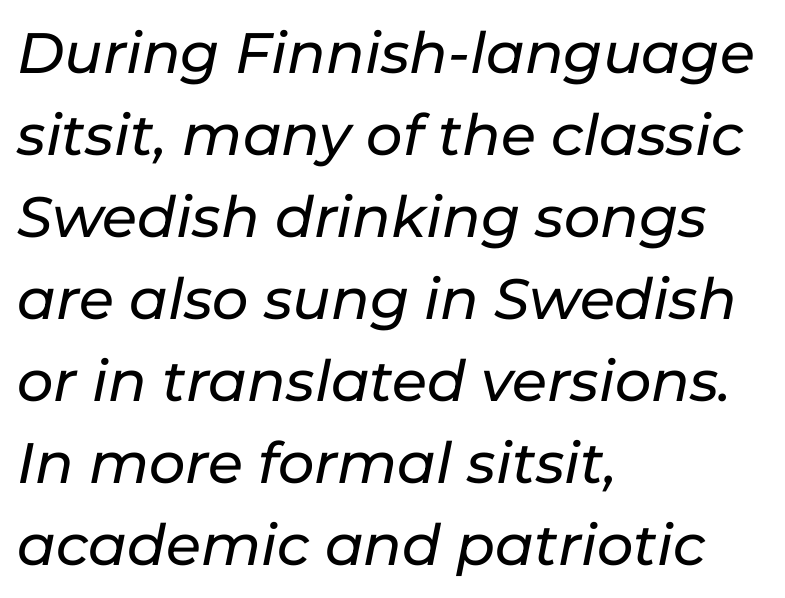
The image shows 57 px text type, italic (leaning right); set left-aligned, normal line spacing (1.44x), normal letter spacing, not underlined; low stroke contrast and a medium x-height.
